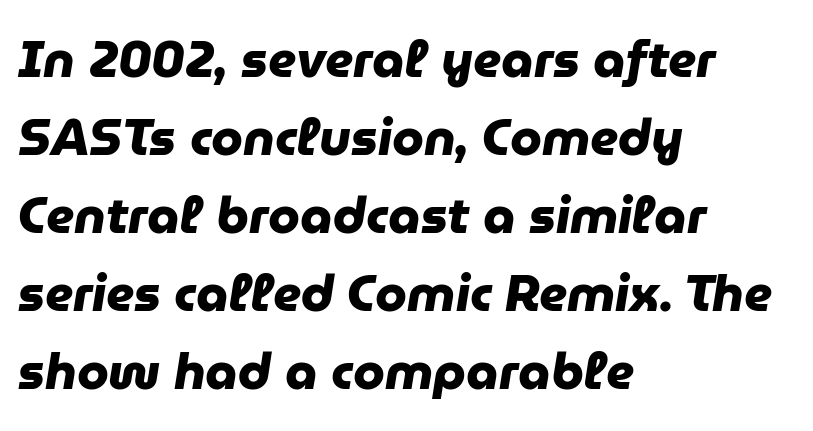
One-word summary of the alignment: left. These lines are rendered in a variable-pitch font. No word sits above an underline. Tracking value appears to be zero — textbook default spacing. Successive baselines arrive at the customary interval. You can tell from the bare stems that sans-serif type was used.
